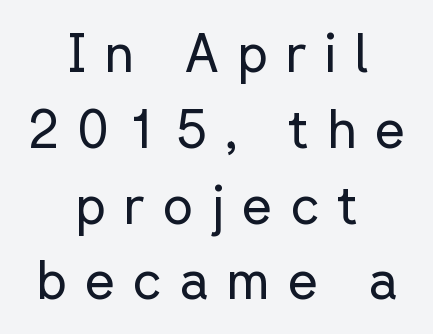
The paragraph has two soft edges and a firm central axis. Tracking here is generous; glyphs stand well apart from one another. The font family rendered here belongs to the sans-serif group. The face looks like a standard text weight, possibly lighter.
